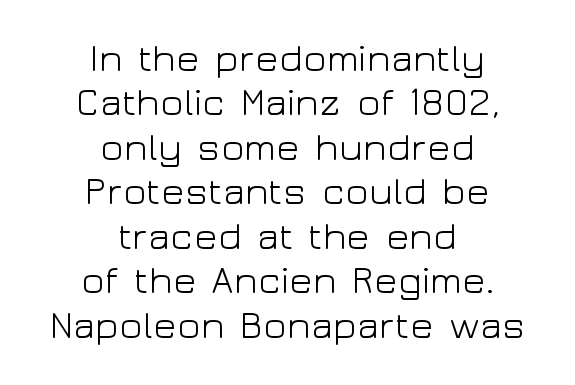
{"serif": "no", "italic": "no", "bold": "no", "weight": "light", "width": "wide", "stroke_contrast": "low", "x_height": "medium", "monospaced": "no", "underline": "no", "align": "center", "line_spacing_ratio": 1.17, "letter_spacing": "normal", "letter_spacing_em": 0.0, "glyph_px": 38}
